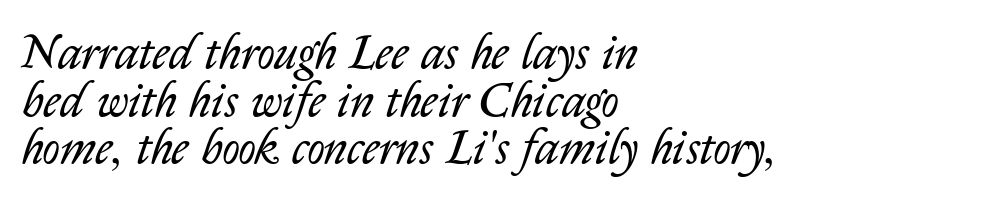
Q: Is the text bold? A: No.
Q: Is the text italic (slanted)? A: Yes, it leans right by about 14 degrees.
Q: Is the text underlined? A: No.
Q: How is the paragraph aligned? A: Left-aligned.
Q: Is the spacing between letters normal or unusually wide? A: Normal.
Q: Is the spacing between lines tight, normal or loose? A: Tight.
Q: Width (condensed, normal, or wide)? A: Normal.
Q: Stroke contrast? A: Low.
Q: x-height? A: Medium.
Q: Monospaced? A: No.
